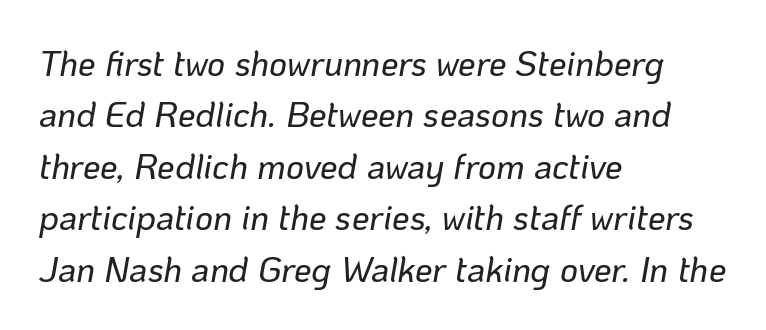
How would I describe the line gaps? Plain and ordinary. Alignment: flush left. There is no visible air inserted between adjacent glyphs. Proportional: the letters do not fall into vertical columns.
